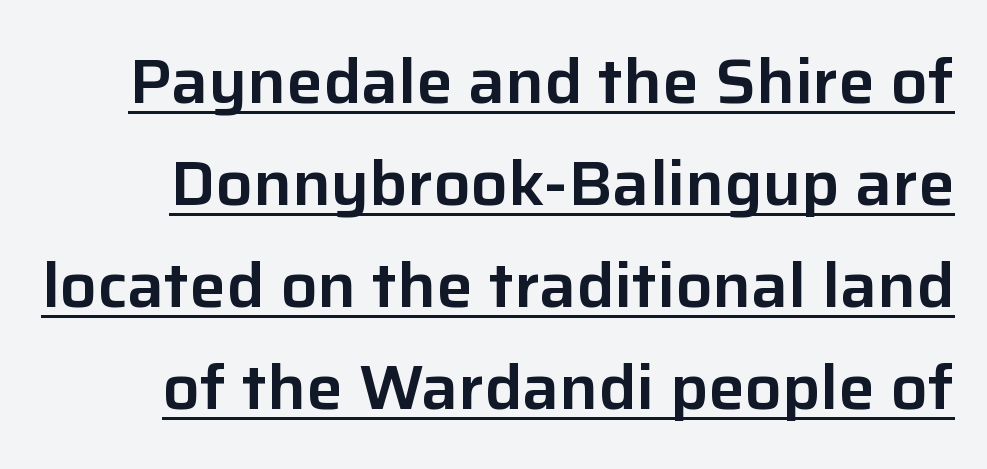
Unlike a traditional serif, this face leaves its strokes unadorned. Beneath each row of characters lies a ruled line. A typesetter would call this leading conventional body-copy spacing. Rendered with straight, roman letterforms.
